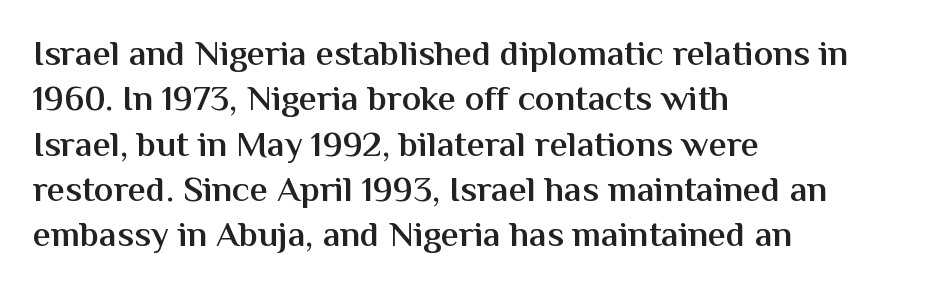
This sample uses a sans-serif face. Reading down the block, your eye returns to a fixed left position each line. Notice how descenders clear the ascenders below comfortably — that's standard leading. The glyphs are unaccompanied by any horizontal stroke below them.
